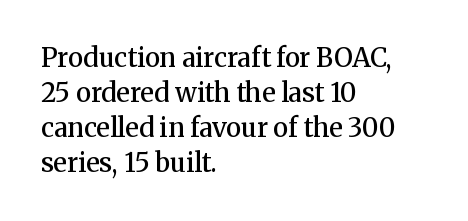
{"italic": "no", "bold": "semi", "underline": "no", "align": "left", "line_spacing": "normal", "line_spacing_ratio": 1.34, "letter_spacing": "normal", "letter_spacing_em": 0.0, "glyph_px": 26}
